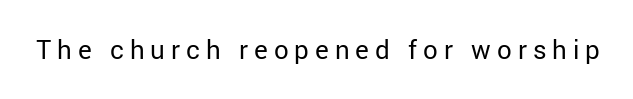
The image shows 26 px text type, upright; set unusually wide letter spacing (+0.23 em), not underlined.
